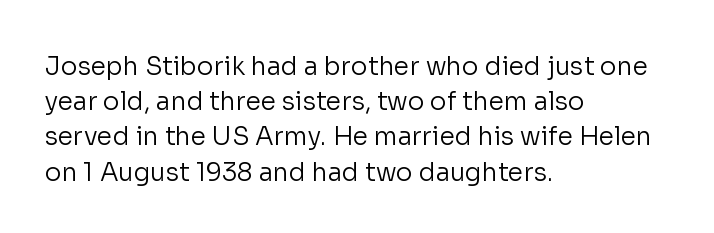
Q: Is the text bold? A: No.
Q: Is the text italic (slanted)? A: No, it is upright.
Q: Is the text underlined? A: No.
Q: How is the paragraph aligned? A: Left-aligned.
Q: Is the spacing between letters normal or unusually wide? A: Normal.
Q: Is the spacing between lines tight, normal or loose? A: Normal.
